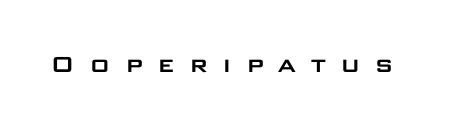
The image shows 28 px wide sans-serif type, upright; set unusually wide letter spacing (+0.5 em), not underlined; low stroke contrast and a large x-height.
